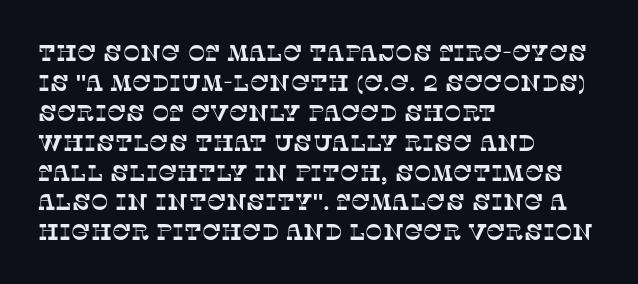
Q: Is the text underlined? A: No.
Q: How is the paragraph aligned? A: Left-aligned.
Q: Is the spacing between letters normal or unusually wide? A: Normal.
Q: Is the spacing between lines tight, normal or loose? A: Normal.
